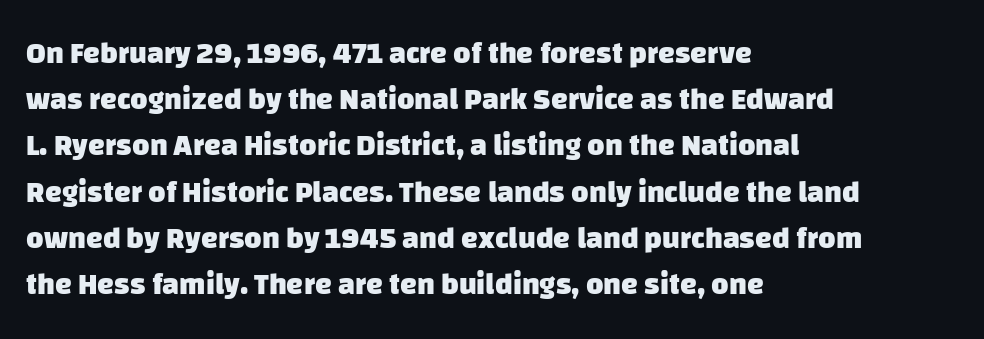
Q: Is the text bold? A: Yes.
Q: Is the typeface a serif or a sans-serif typeface? A: Sans-serif.
Q: Is the text underlined? A: No.
Q: How is the paragraph aligned? A: Left-aligned.
Q: Is the spacing between letters normal or unusually wide? A: Normal.
Q: Is the spacing between lines tight, normal or loose? A: Normal.
Q: Width (condensed, normal, or wide)? A: Normal.
Q: Stroke contrast? A: Low.
Q: x-height? A: Large.
Q: Monospaced? A: No.
